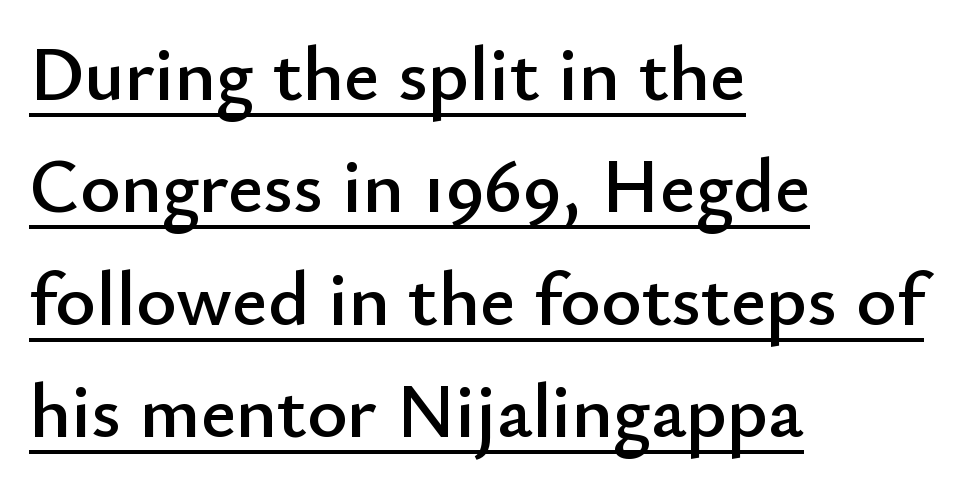
The image shows 77 px sans-serif type, upright; set left-aligned, normal line spacing (1.46x), normal letter spacing, underlined; low stroke contrast and a small x-height.
